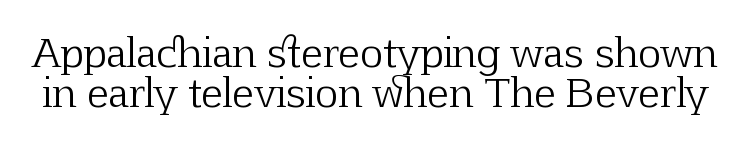
Q: Is the text bold? A: No.
Q: Is the text italic (slanted)? A: No, it is upright.
Q: Is the typeface a serif or a sans-serif typeface? A: Serif.
Q: Is the text underlined? A: No.
Q: Is the spacing between letters normal or unusually wide? A: Normal.
Q: Is the spacing between lines tight, normal or loose? A: Tight.
Q: Width (condensed, normal, or wide)? A: Normal.
Q: Stroke contrast? A: Low.
Q: x-height? A: Medium.
Q: Monospaced? A: No.
